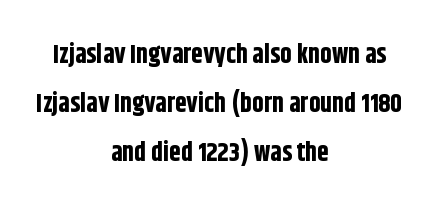
Each line is balanced around a shared central axis. The font is running at its bold setting. The horizontal fit of the characters is conventional and even. Tall strokes in this sample are plumb rather than angled. Check the space under the baseline: it is left empty.
